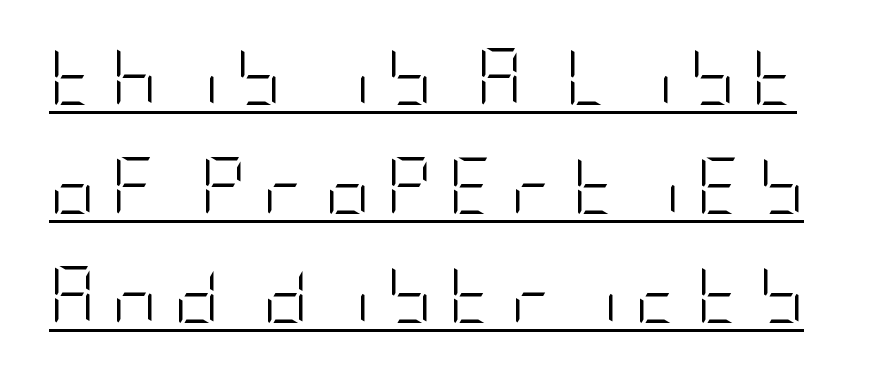
Q: Is the text bold? A: No.
Q: Is the text italic (slanted)? A: No, it is upright.
Q: Is the typeface a serif or a sans-serif typeface? A: Sans-serif.
Q: Is the text underlined? A: Yes.
Q: Is the spacing between letters normal or unusually wide? A: Unusually wide.
Q: Is the spacing between lines tight, normal or loose? A: Loose.
Q: Width (condensed, normal, or wide)? A: Condensed.
Q: Stroke contrast? A: Low.
Q: x-height? A: Large.
